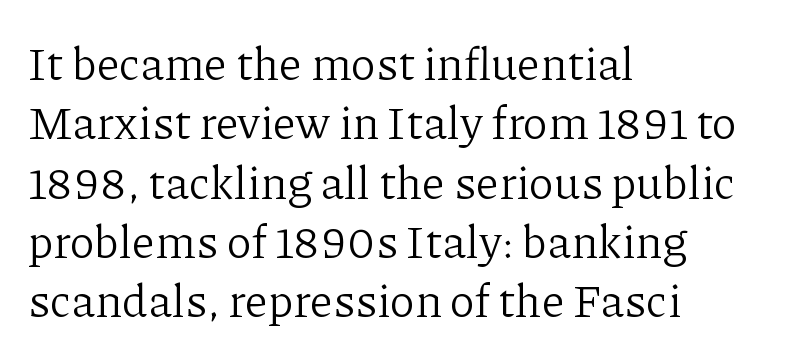
The image shows 46 px light serif type, upright; set left-aligned, normal line spacing (1.29x), normal letter spacing, not underlined; low stroke contrast and a medium x-height.
